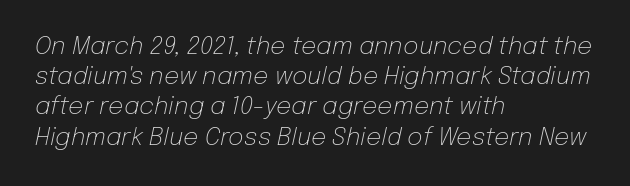
The space between consecutive lines is moderate. The typesetter chose a ragged-right arrangement here. Honestly, there is no underline to notice here at all. The glyphs look as if they've been sheared to an angle. Heaviness? Minimal to ordinary, like unemphasized prose. Between one letter and the next there's only the usual sliver of space.
